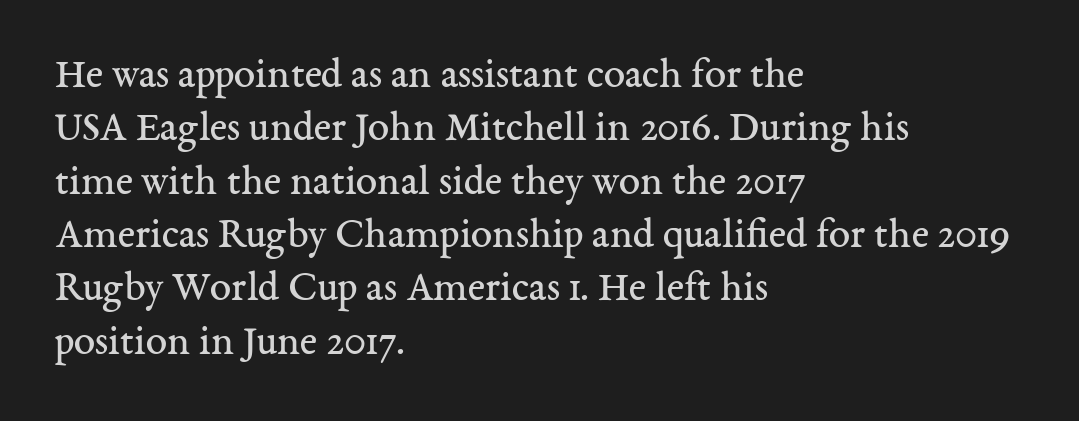
Spacing between characters is what you'd get straight out of the box. The paragraph shown leans on its left margin. A bare baseline throughout the passage. Type style note: has serifs. Italic: no, the glyphs are upright roman. Each letter keeps its own natural width here, so spacing adapts to shape.
